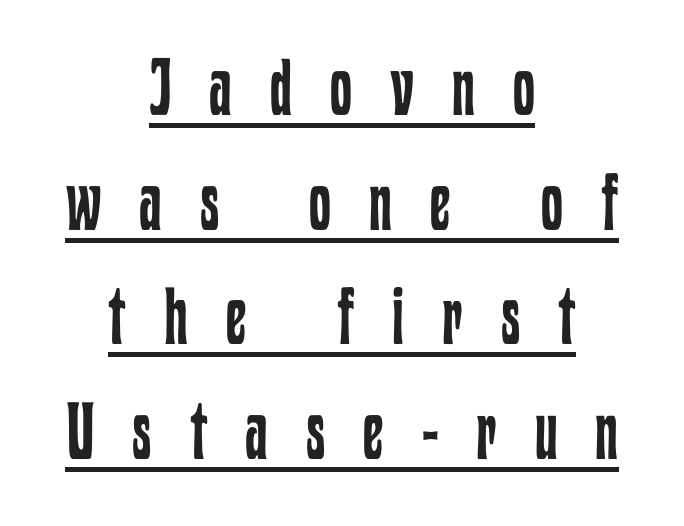
{"italic": "no", "bold": "no", "weight": "regular", "width": "condensed", "stroke_contrast": "low", "x_height": "medium", "monospaced": "no", "underline": "yes", "align": "center", "line_spacing": "normal", "line_spacing_ratio": 1.45, "letter_spacing": "wide", "letter_spacing_em": 0.48, "glyph_px": 79}
